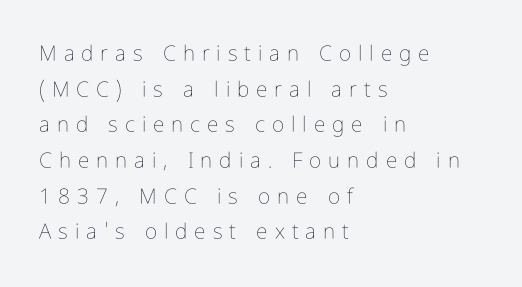
The image shows 21 px text type, upright; set left-aligned, normal line spacing (1.7x), unusually wide letter spacing (+0.33 em), not underlined.
